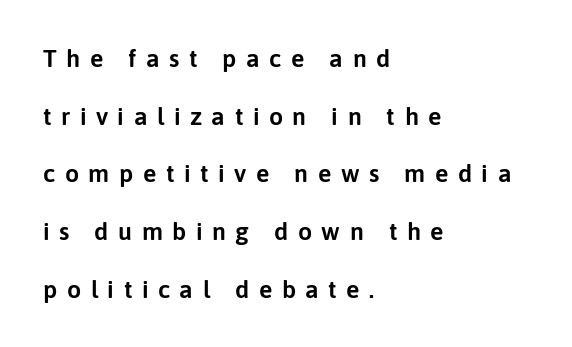
The image shows 25 px text type, upright; set left-aligned, loose line spacing (2.31x), unusually wide letter spacing (+0.38 em), not underlined.
